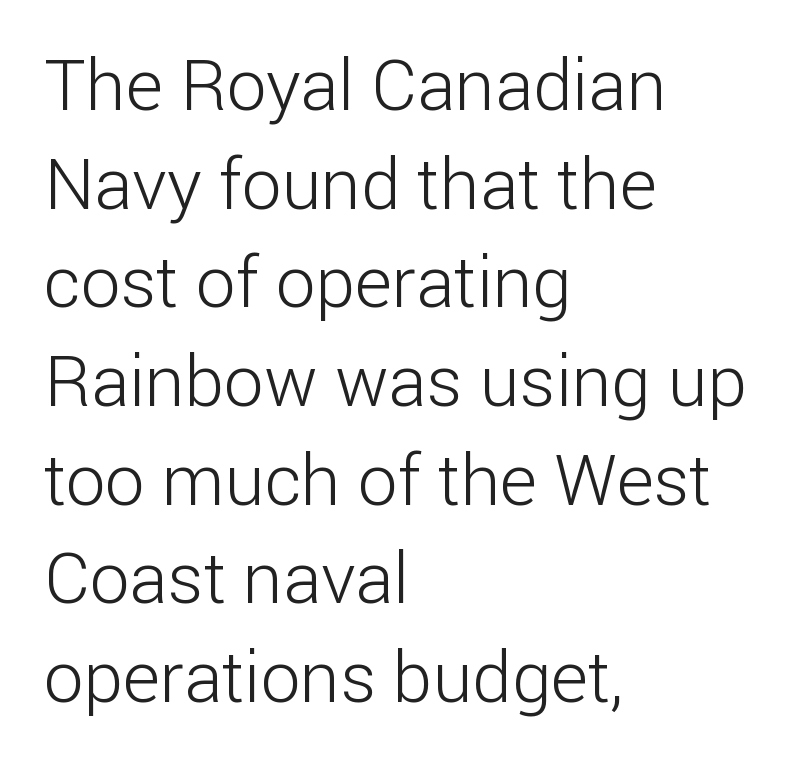
No italicization has been applied; the sample stays upright. Interline gaps are of average width in this sample. These lines are composed in type without serifs. The area under the type is left untouched. Is the letter spacing exaggerated? No — it looks like the ordinary default. Horizontally, the lines are justified to the leading edge only.
